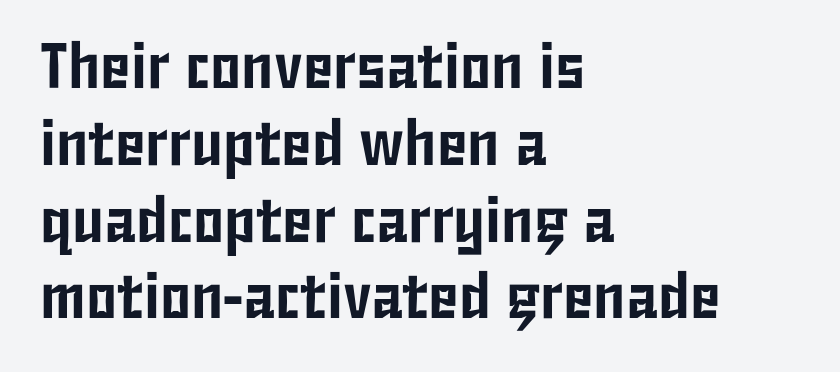
Q: Is the text italic (slanted)? A: No, it is upright.
Q: Is the typeface a serif or a sans-serif typeface? A: Sans-serif.
Q: Is the text underlined? A: No.
Q: How is the paragraph aligned? A: Left-aligned.
Q: Is the spacing between letters normal or unusually wide? A: Normal.
Q: Width (condensed, normal, or wide)? A: Condensed.
Q: Stroke contrast? A: Low.
Q: x-height? A: Medium.
Q: Monospaced? A: No.
